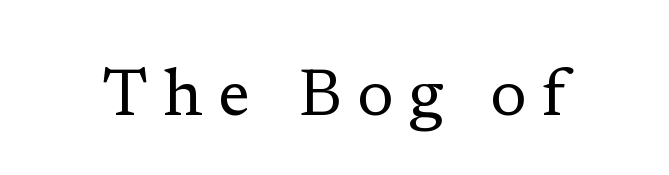
The strokes carry an ordinary text weight at most. The rendering uses natural spacing where letterforms have individual widths. Does extra space separate the letters? Yes, quite a lot of it. These lines are composed in type with serifs. A clean baseline with only descenders dipping below it. The lettering stays uniformly vertical, giving the passage a roman look.
